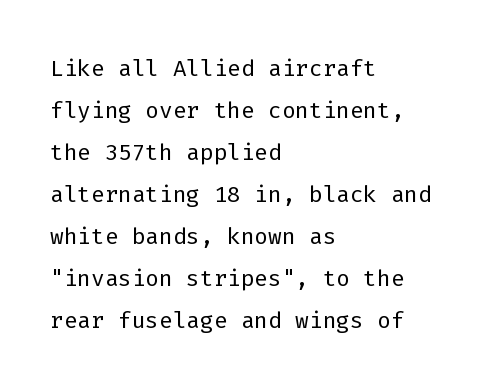
The image shows 32 px light sans-serif type, upright, monospaced; set left-aligned, normal line spacing (1.31x), normal letter spacing, not underlined; low stroke contrast and a medium x-height.
